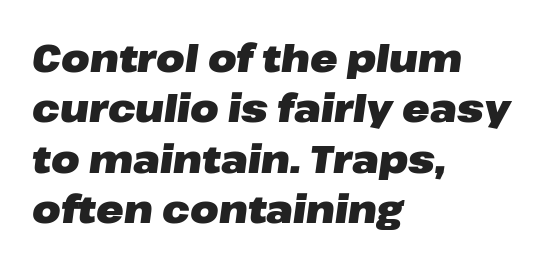
The image shows 37 px heavy, wide type, italic (leaning right); set left-aligned, normal line spacing (1.36x), normal letter spacing, not underlined; low stroke contrast and a medium x-height.
